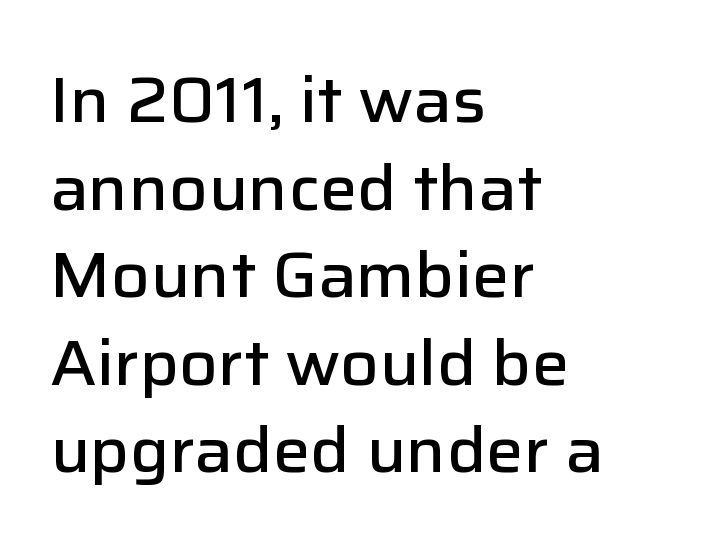
The image shows 63 px semibold sans-serif type, upright; set left-aligned, normal line spacing (1.39x), normal letter spacing, not underlined; low stroke contrast and a medium x-height.
